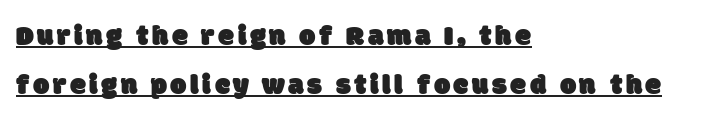
{"serif": "no", "width": "normal", "stroke_contrast": "low", "x_height": "large", "monospaced": "no", "underline": "yes", "align": "left", "line_spacing": "normal", "line_spacing_ratio": 1.69, "glyph_px": 29}
